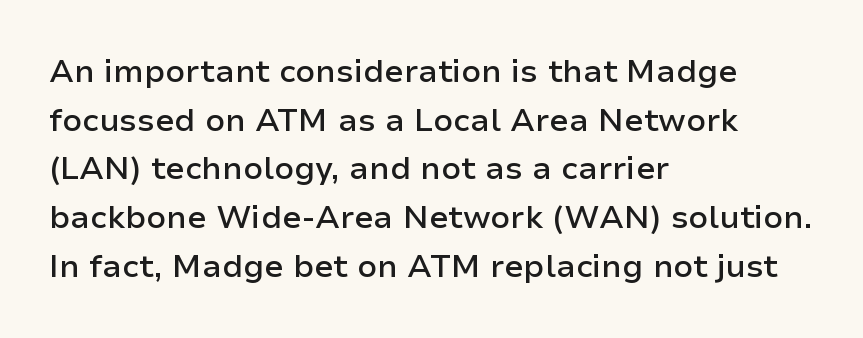
Q: Is the text bold? A: Semi-bold.
Q: Is the text italic (slanted)? A: No, it is upright.
Q: Is the typeface a serif or a sans-serif typeface? A: Sans-serif.
Q: Is the text underlined? A: No.
Q: How is the paragraph aligned? A: Left-aligned.
Q: Is the spacing between letters normal or unusually wide? A: Normal.
Q: Is the spacing between lines tight, normal or loose? A: Normal.
Q: Width (condensed, normal, or wide)? A: Normal.
Q: Stroke contrast? A: Low.
Q: x-height? A: Medium.
Q: Monospaced? A: No.
